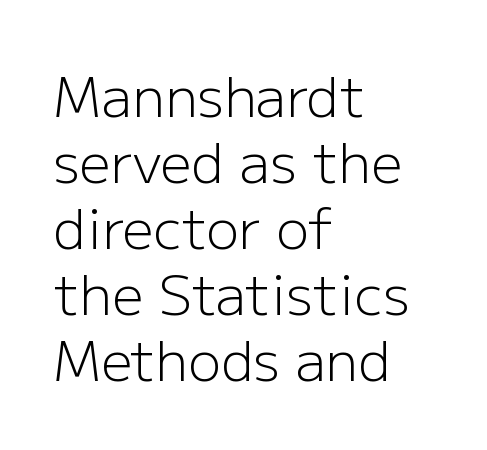
{"serif": "no", "italic": "no", "bold": "no", "weight": "light", "width": "normal", "stroke_contrast": "low", "x_height": "medium", "monospaced": "no", "underline": "no", "align": "left", "line_spacing_ratio": 1.2, "letter_spacing": "normal", "letter_spacing_em": 0.0, "glyph_px": 55}
